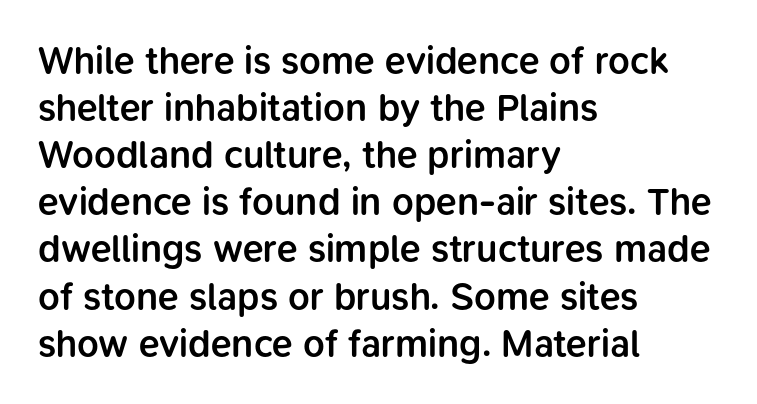
Q: Is the text bold? A: Semi-bold.
Q: Is the text italic (slanted)? A: No, it is upright.
Q: Is the typeface a serif or a sans-serif typeface? A: Sans-serif.
Q: Is the text underlined? A: No.
Q: How is the paragraph aligned? A: Left-aligned.
Q: Is the spacing between letters normal or unusually wide? A: Normal.
Q: Width (condensed, normal, or wide)? A: Normal.
Q: Stroke contrast? A: Low.
Q: x-height? A: Medium.
Q: Monospaced? A: No.
